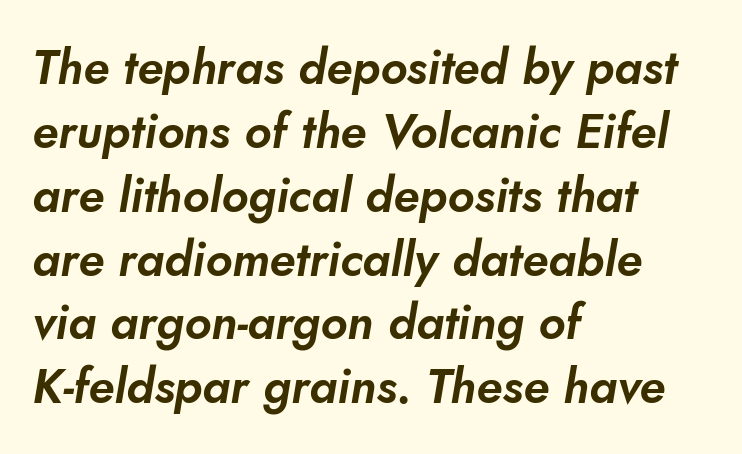
The passage shown is typed in a proportional face where columns would drift. Is this a sans? Yes — the strokes have no serifs. The area under the type is left untouched. A normal amount of white space separates one row of letters from the next. In CSS terms this would be text-align: left. This rendering leaves character spacing at its baseline value.
